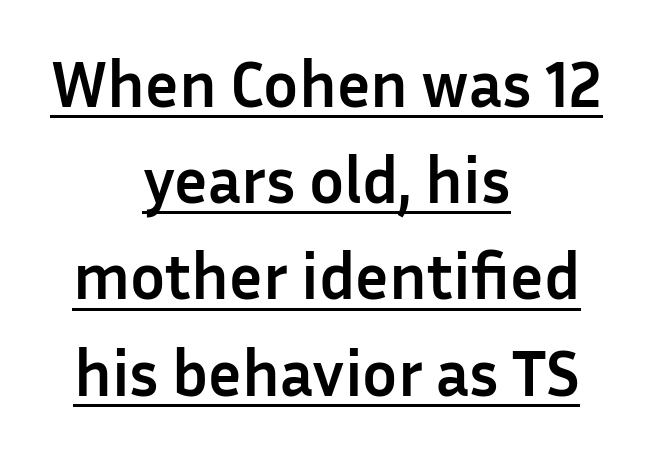
Q: Is the text bold? A: Yes.
Q: Is the text italic (slanted)? A: No, it is upright.
Q: Is the typeface a serif or a sans-serif typeface? A: Sans-serif.
Q: Is the text underlined? A: Yes.
Q: How is the paragraph aligned? A: Centered.
Q: Is the spacing between letters normal or unusually wide? A: Normal.
Q: Is the spacing between lines tight, normal or loose? A: Normal.
Q: Width (condensed, normal, or wide)? A: Normal.
Q: Stroke contrast? A: Low.
Q: x-height? A: Medium.
Q: Monospaced? A: No.
